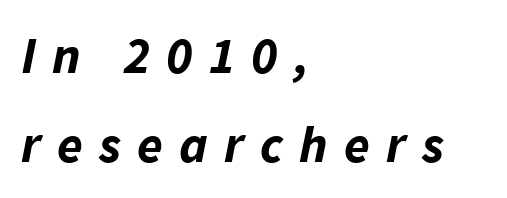
The image shows 52 px bold type, italic (leaning right); set left-aligned, line spacing 1.71x, unusually wide letter spacing (+0.31 em), not underlined; low stroke contrast and a medium x-height.
